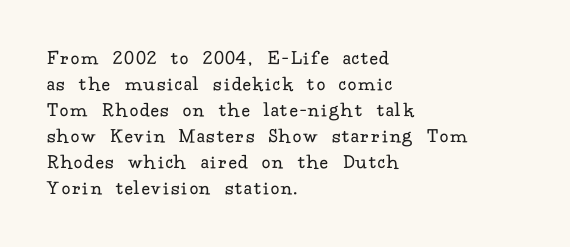
The lines are quadded left. This rendering features lettering with no underline. The typography opts for an upright posture over an oblique one. The weight would be labelled regular, book, light, or lighter still.
